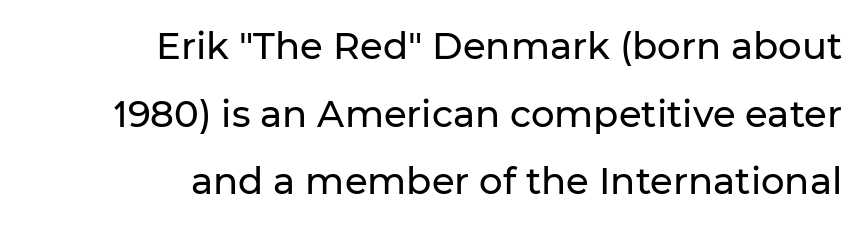
{"serif": "no", "italic": "no", "width": "normal", "stroke_contrast": "low", "x_height": "medium", "monospaced": "no", "underline": "no", "align": "right", "line_spacing_ratio": 1.83, "letter_spacing": "normal", "letter_spacing_em": 0.0, "glyph_px": 37}
